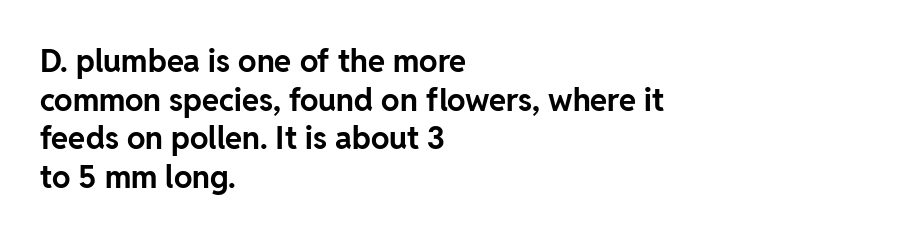
In CSS terms this would be text-align: left. A full-strength bold gives these letters their thick strokes. The rendering keeps characters at their native spacing. Stroke terminals: plain, sans-serif. Posture: straight, roman, zero tilt. Decoration check: the copy has no underline.
